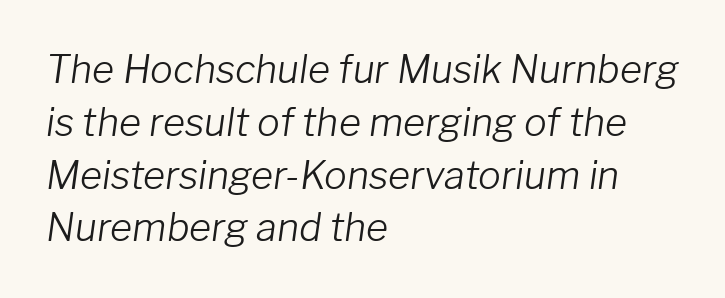
The glyphs look as if they've been sheared to an angle. Has an underline been added? It has not. Do the characters align in a grid? No, the font is proportional. One glance says typical: line gaps are just what's usual. This rendering leaves character spacing at its baseline value.
